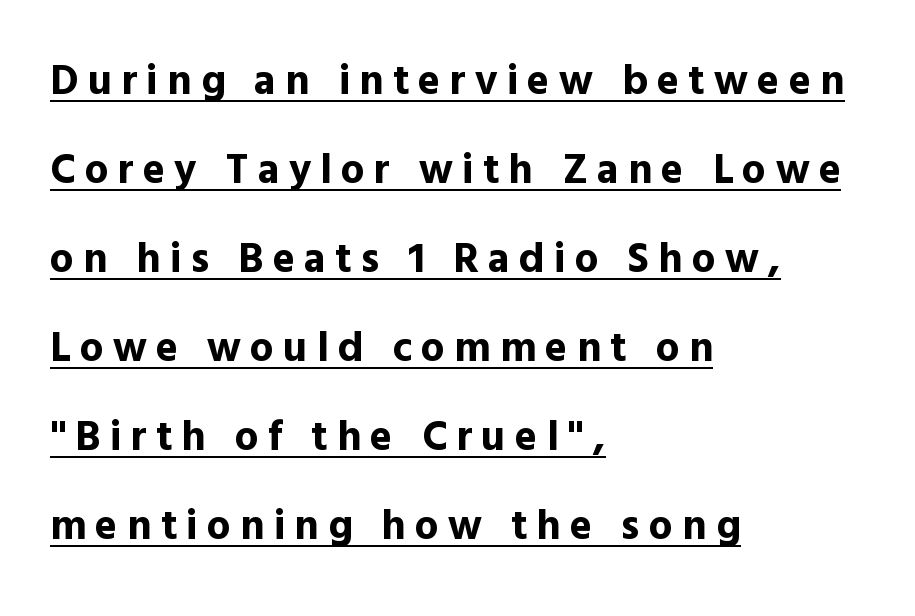
Q: Is the text bold? A: Yes.
Q: Is the text italic (slanted)? A: No, it is upright.
Q: Is the typeface a serif or a sans-serif typeface? A: Sans-serif.
Q: Is the text underlined? A: Yes.
Q: How is the paragraph aligned? A: Left-aligned.
Q: Is the spacing between letters normal or unusually wide? A: Unusually wide.
Q: Is the spacing between lines tight, normal or loose? A: Loose.
Q: Width (condensed, normal, or wide)? A: Normal.
Q: x-height? A: Medium.
Q: Monospaced? A: No.
